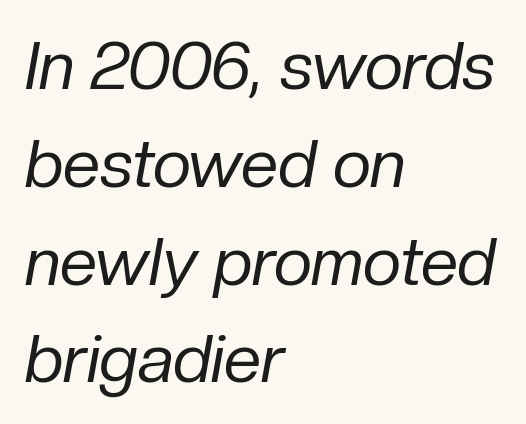
Q: Is the text bold? A: No.
Q: Is the text italic (slanted)? A: Yes, it leans right by about 10 degrees.
Q: Is the text underlined? A: No.
Q: How is the paragraph aligned? A: Left-aligned.
Q: Is the spacing between letters normal or unusually wide? A: Normal.
Q: Is the spacing between lines tight, normal or loose? A: Normal.
Q: Width (condensed, normal, or wide)? A: Normal.
Q: Stroke contrast? A: Low.
Q: x-height? A: Medium.
Q: Monospaced? A: No.
